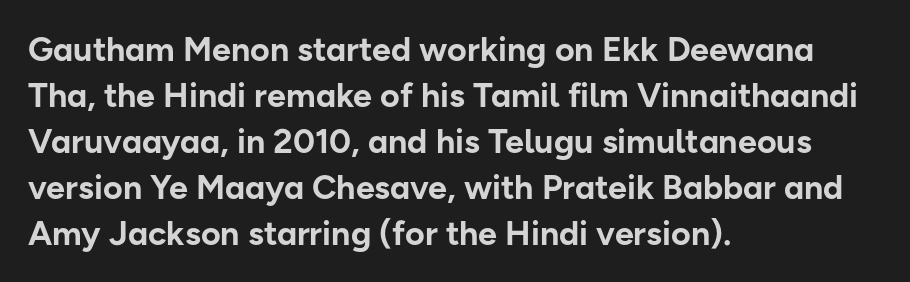
The font family rendered here belongs to the sans-serif group. Rendered with straight, roman letterforms. The face used here is proportionally spaced, like ordinary book or web type. If you measured baseline to baseline, you'd find a middling distance. Underline: absent. Every letter is thick-stroked: bold, no question.
